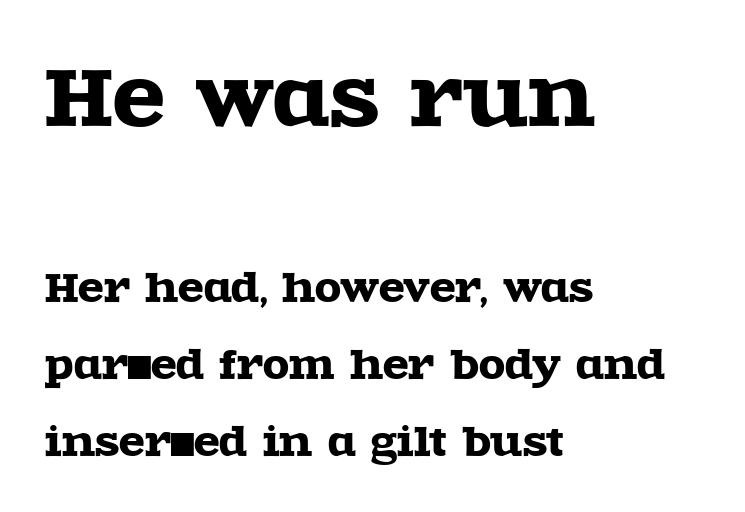
Rule under the text: the space is simply empty. Note: larger setting up top, smaller setting below. The line texture is even and compact thanks to regular tracking. The passage shown stacks its lines with a broad gap. The designer went with a serif here, giving each stem small feet. Which margin do the lines hug? The left one — the right edge is uneven.
